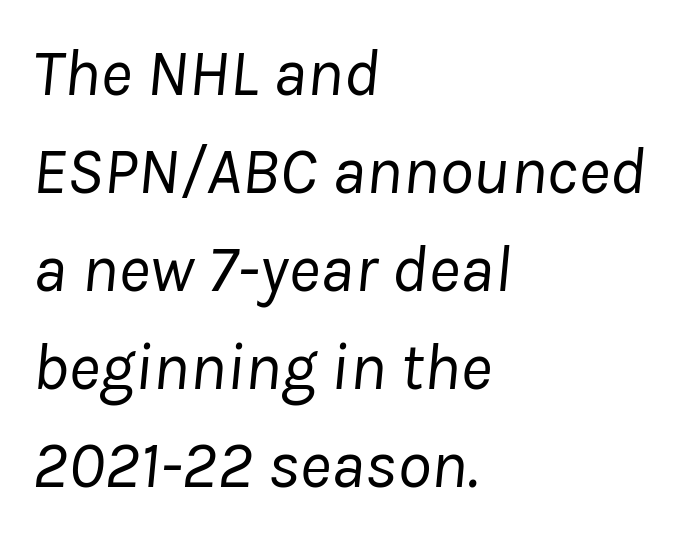
{"italic": "yes", "lean": "right", "slant_degrees": 8, "bold": "no", "weight": "regular", "width": "normal", "stroke_contrast": "low", "x_height": "medium", "monospaced": "no", "underline": "no", "align": "left", "line_spacing": "normal", "line_spacing_ratio": 1.44, "letter_spacing": "normal", "letter_spacing_em": 0.0, "glyph_px": 68}
